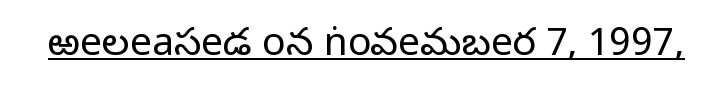
The image shows 39 px light sans-serif type, upright; set normal letter spacing, underlined; low stroke contrast and a medium x-height.
